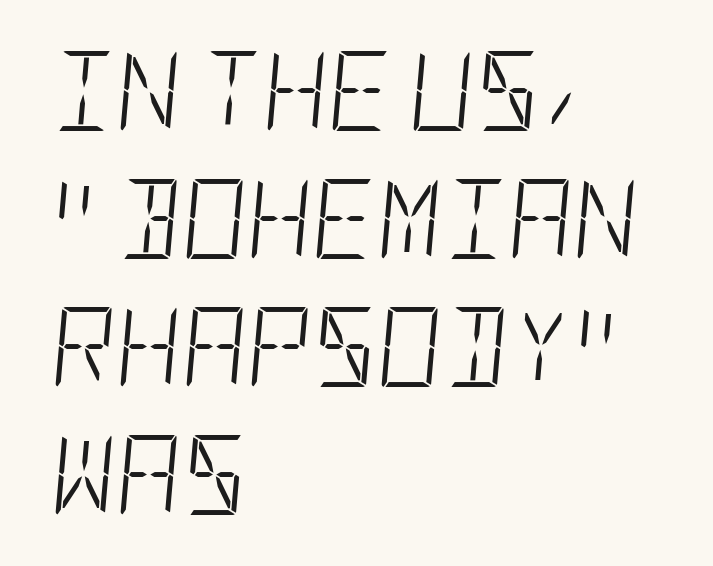
Q: Is the text bold? A: No.
Q: Is the text italic (slanted)? A: Yes, it leans right by about 5 degrees.
Q: Is the text underlined? A: No.
Q: How is the paragraph aligned? A: Left-aligned.
Q: Is the spacing between letters normal or unusually wide? A: Normal.
Q: Is the spacing between lines tight, normal or loose? A: Normal.
Q: Width (condensed, normal, or wide)? A: Condensed.
Q: Stroke contrast? A: Low.
Q: x-height? A: Large.
